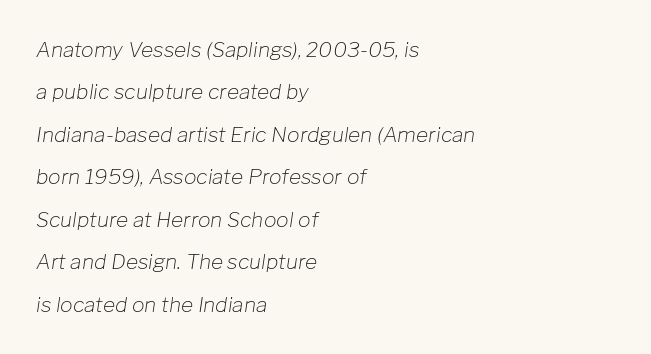
{"italic": "yes", "lean": "right", "slant_degrees": 8, "bold": "no", "underline": "no", "align": "left", "line_spacing": "loose", "line_spacing_ratio": 2.02, "letter_spacing": "normal", "letter_spacing_em": 0.0, "glyph_px": 21}
